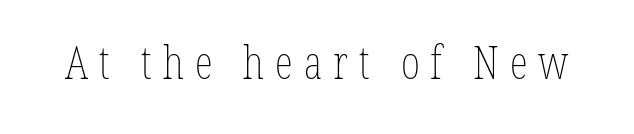
The image shows 46 px thin, condensed type, upright; set unusually wide letter spacing (+0.24 em), not underlined; low stroke contrast and a medium x-height.
